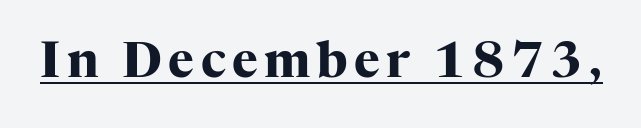
The image shows 49 px heavy serif type, upright; set underlined; high stroke contrast and a medium x-height.
